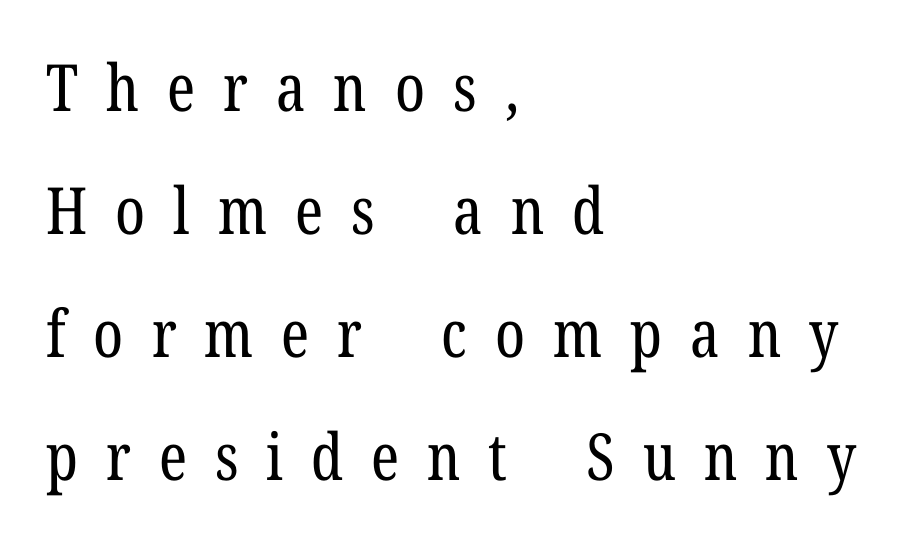
In terms of letterform style, serifs are clearly present. The specimen omits any rule beneath the text block's lines. The passage shown is typed in a proportional face where columns would drift. The letters are spread apart with noticeably loose tracking. This is roman type, the default non-slanted kind.
